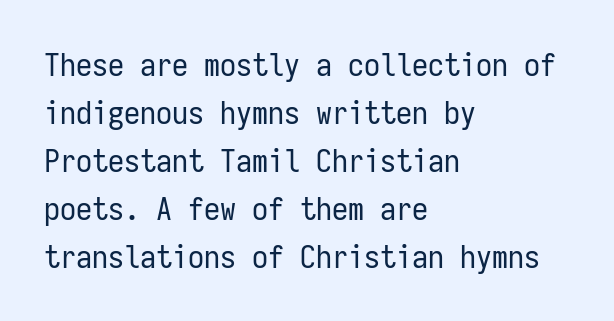
Q: Is the text bold? A: No.
Q: Is the text italic (slanted)? A: No, it is upright.
Q: Is the typeface a serif or a sans-serif typeface? A: Sans-serif.
Q: Is the text underlined? A: No.
Q: How is the paragraph aligned? A: Left-aligned.
Q: Is the spacing between letters normal or unusually wide? A: Normal.
Q: Is the spacing between lines tight, normal or loose? A: Normal.
Q: Width (condensed, normal, or wide)? A: Condensed.
Q: Stroke contrast? A: Low.
Q: x-height? A: Medium.
Q: Monospaced? A: Yes.
